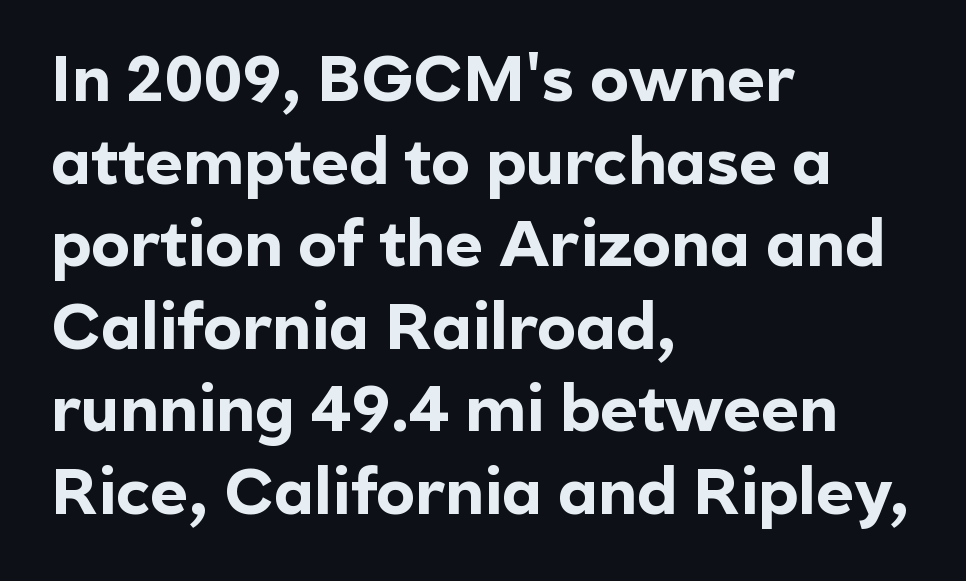
Q: Is the text bold? A: Yes.
Q: Is the text italic (slanted)? A: No, it is upright.
Q: Is the typeface a serif or a sans-serif typeface? A: Sans-serif.
Q: Is the text underlined? A: No.
Q: How is the paragraph aligned? A: Left-aligned.
Q: Is the spacing between letters normal or unusually wide? A: Normal.
Q: Is the spacing between lines tight, normal or loose? A: Normal.
Q: Width (condensed, normal, or wide)? A: Normal.
Q: x-height? A: Medium.
Q: Monospaced? A: No.
